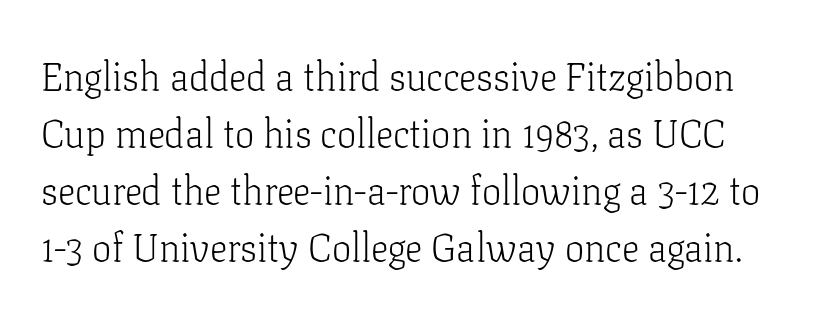
The image shows 39 px light serif type, upright; set normal line spacing (1.46x), normal letter spacing, not underlined; low stroke contrast and a medium x-height.
